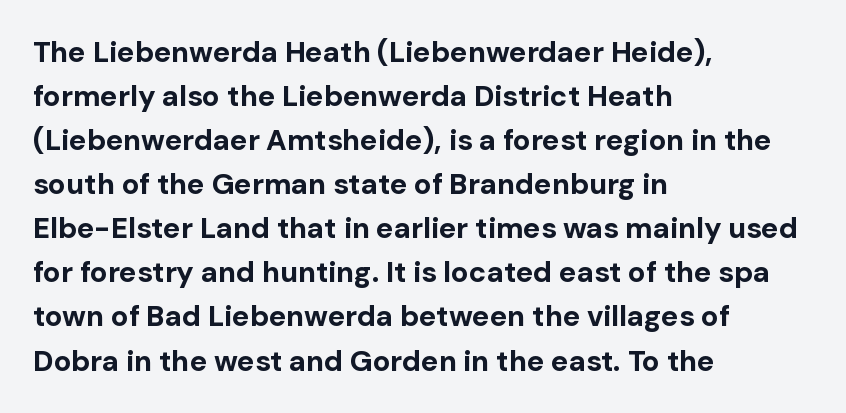
{"serif": "no", "italic": "no", "bold": "yes", "weight": "bold", "width": "normal", "stroke_contrast": "low", "x_height": "medium", "monospaced": "no", "underline": "no", "align": "left", "line_spacing": "normal", "line_spacing_ratio": 1.52, "letter_spacing": "normal", "letter_spacing_em": 0.0, "glyph_px": 29}
